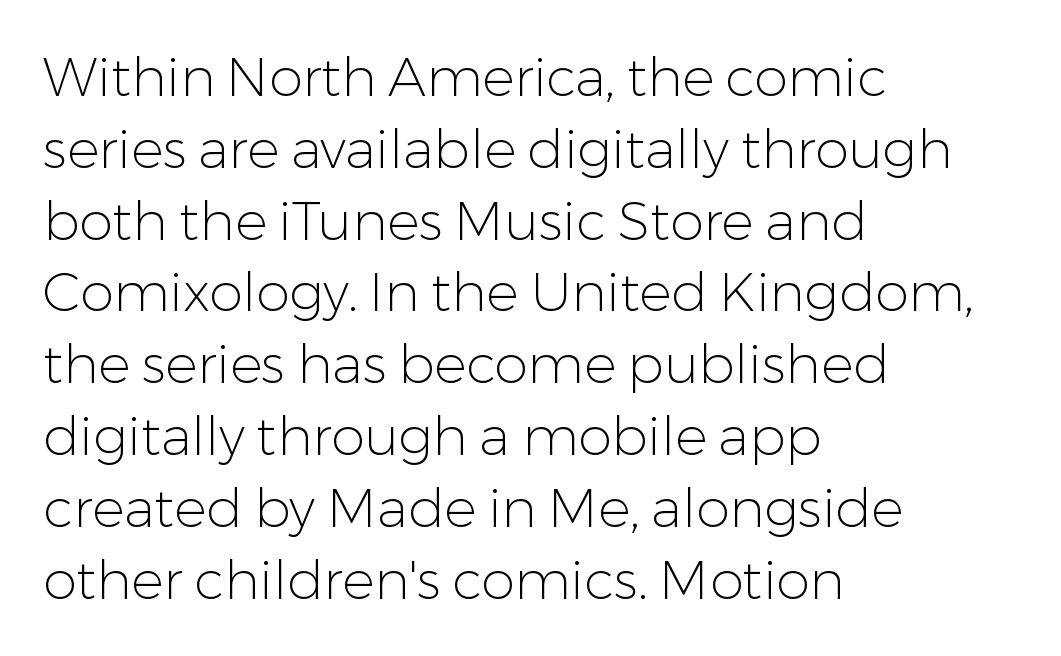
The image shows 54 px light sans-serif type, upright; set left-aligned, normal line spacing (1.33x), normal letter spacing, not underlined; low stroke contrast and a medium x-height.
